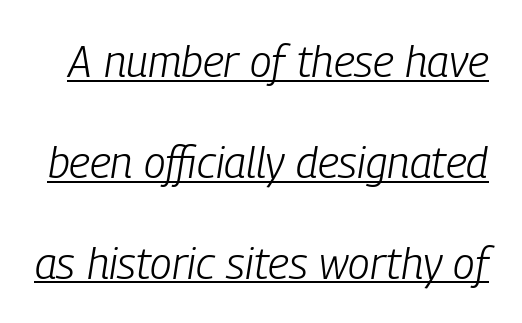
Q: Is the text bold? A: No.
Q: Is the text italic (slanted)? A: Yes, it leans right by about 9 degrees.
Q: Is the text underlined? A: Yes.
Q: Is the spacing between letters normal or unusually wide? A: Normal.
Q: Is the spacing between lines tight, normal or loose? A: Loose.
Q: Width (condensed, normal, or wide)? A: Condensed.
Q: Stroke contrast? A: Low.
Q: x-height? A: Medium.
Q: Monospaced? A: No.
